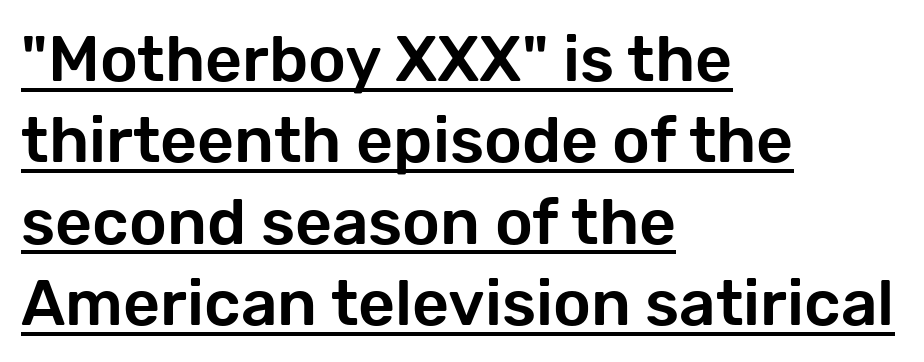
Classification — sans serif. Honestly, the letter spacing is just normal — you wouldn't notice it. Note the varied advance widths — an 'i' is clearly narrower than an 'm'. Has an underline been added? It has. The lettering holds an erect, upright posture throughout.
